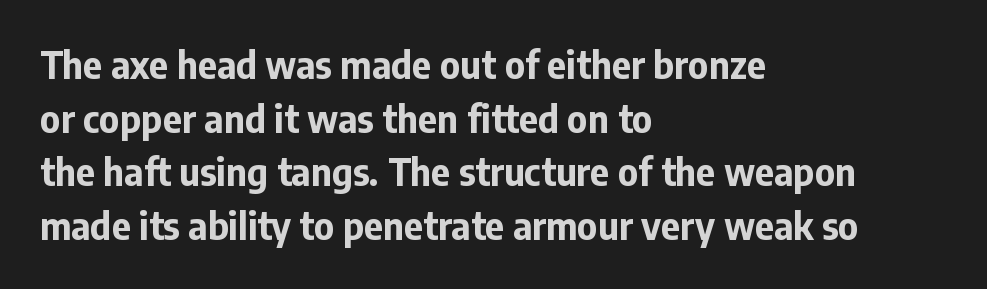
Q: Is the text bold? A: Yes.
Q: Is the text italic (slanted)? A: No, it is upright.
Q: Is the typeface a serif or a sans-serif typeface? A: Sans-serif.
Q: Is the text underlined? A: No.
Q: How is the paragraph aligned? A: Left-aligned.
Q: Is the spacing between letters normal or unusually wide? A: Normal.
Q: Is the spacing between lines tight, normal or loose? A: Normal.
Q: Width (condensed, normal, or wide)? A: Normal.
Q: Stroke contrast? A: Low.
Q: x-height? A: Medium.
Q: Monospaced? A: No.
